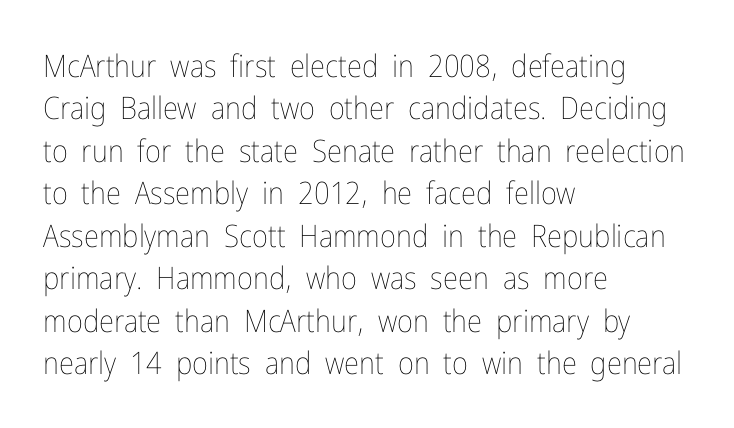
The image shows 31 px thin, condensed type, upright; set left-aligned, normal line spacing (1.37x), normal letter spacing, not underlined; low stroke contrast and a medium x-height.
